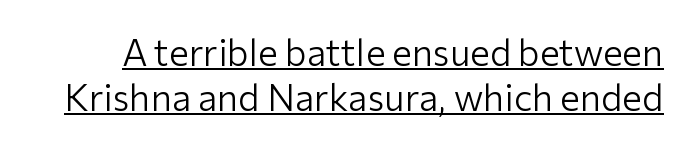
The image shows 37 px light sans-serif type, upright; set line spacing 1.22x, normal letter spacing, underlined; low stroke contrast and a medium x-height.
